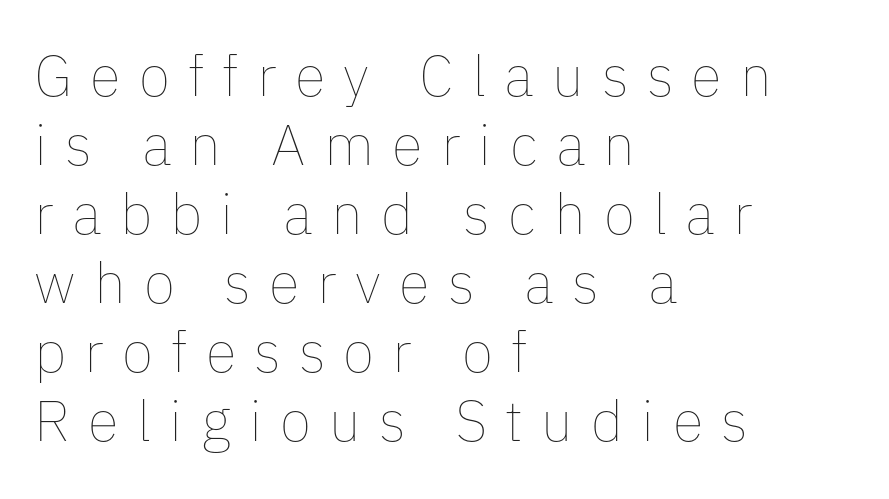
{"italic": "no", "bold": "no", "weight": "thin", "width": "normal", "stroke_contrast": "low", "x_height": "medium", "monospaced": "no", "underline": "no", "align": "left", "line_spacing_ratio": 1.21, "letter_spacing": "wide", "letter_spacing_em": 0.32, "glyph_px": 57}
